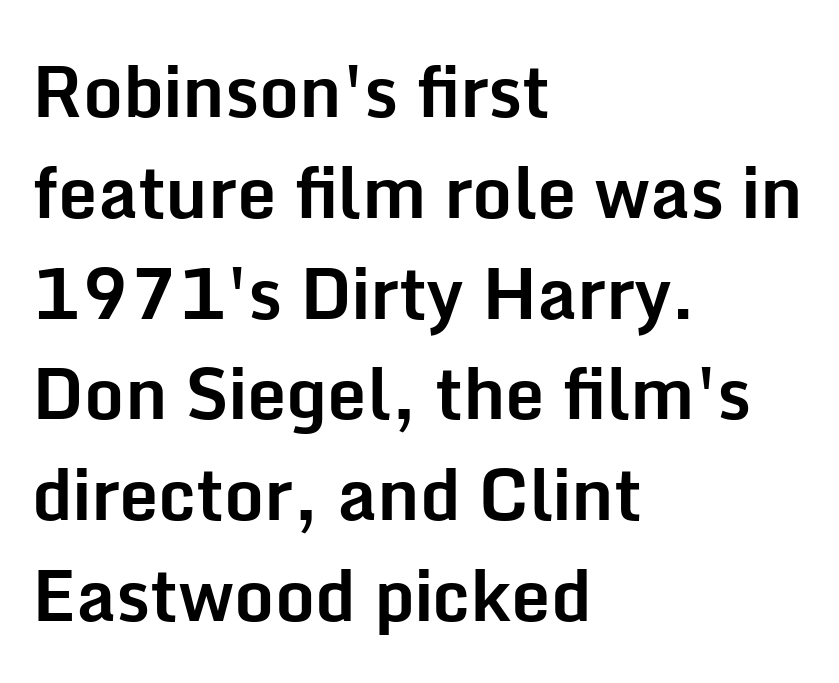
Has an underline been added? It has not. It's the straight-up-and-down kind of type. Thick stems and heavy bowls — unmistakably bold. Looks like regular typesetting: each glyph gets only the width it needs. In terms of letterspacing, this is plain default setting.
